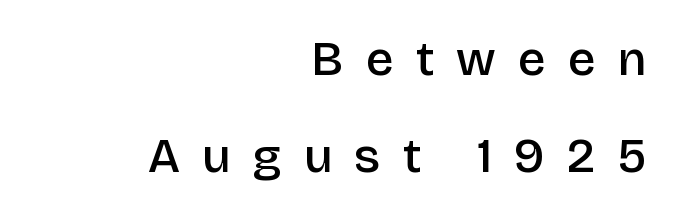
{"serif": "no", "italic": "no", "bold": "semi", "weight": "semibold", "width": "normal", "stroke_contrast": "low", "x_height": "large", "monospaced": "no", "underline": "no", "align": "right", "line_spacing": "loose", "line_spacing_ratio": 1.97, "letter_spacing": "wide", "letter_spacing_em": 0.46, "glyph_px": 49}
